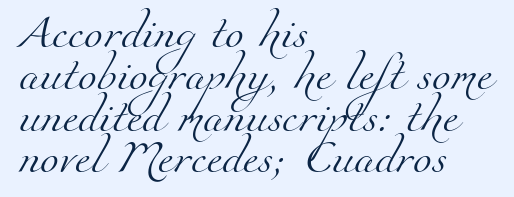
The words here are not underlined. Think of a printed novel: that variable character pitch is what you see here. This is not heavy type; no bold has been used. No extra tracking has been applied to these lines. The lines in this sample share a left origin and differ only in where they stop.
